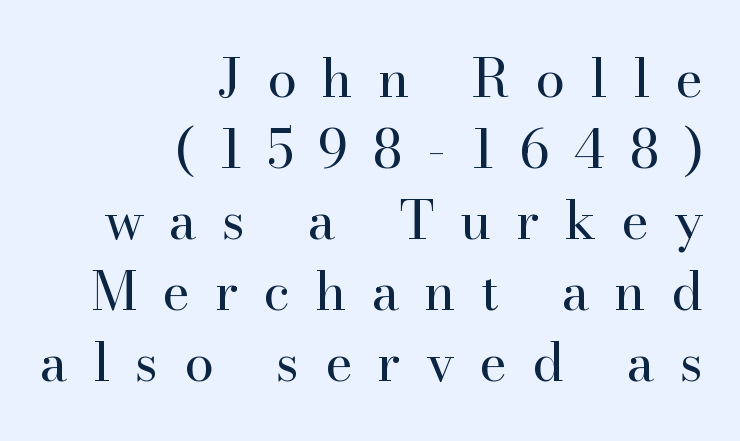
{"serif": "yes", "italic": "no", "bold": "no", "weight": "regular", "width": "normal", "stroke_contrast": "high", "x_height": "small", "monospaced": "no", "underline": "no", "align": "right", "line_spacing": "normal", "line_spacing_ratio": 1.34, "letter_spacing": "wide", "letter_spacing_em": 0.47, "glyph_px": 53}
